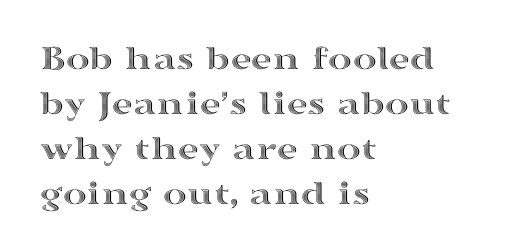
The image shows 36 px wide type, upright; set left-aligned, normal line spacing (1.25x), normal letter spacing, not underlined; a medium x-height.
